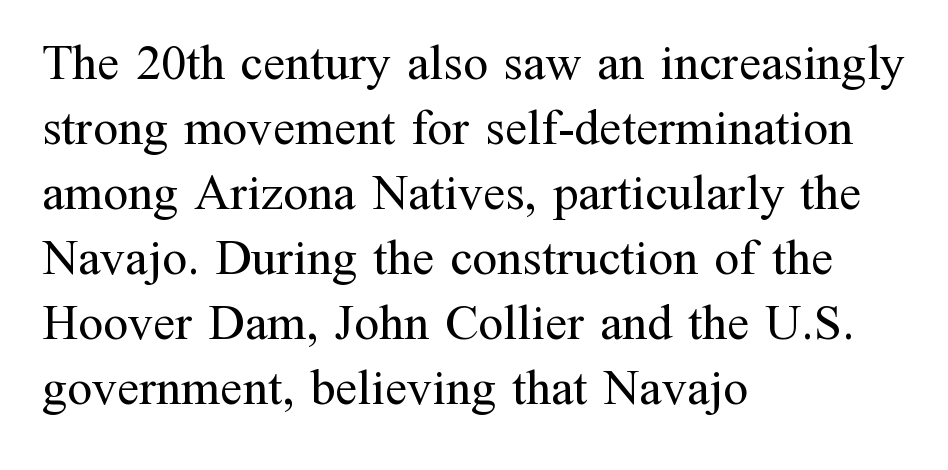
Q: Is the text bold? A: No.
Q: Is the text italic (slanted)? A: No, it is upright.
Q: Is the typeface a serif or a sans-serif typeface? A: Serif.
Q: Is the text underlined? A: No.
Q: How is the paragraph aligned? A: Left-aligned.
Q: Is the spacing between letters normal or unusually wide? A: Normal.
Q: Is the spacing between lines tight, normal or loose? A: Normal.
Q: Width (condensed, normal, or wide)? A: Normal.
Q: Stroke contrast? A: Medium.
Q: x-height? A: Medium.
Q: Monospaced? A: No.
